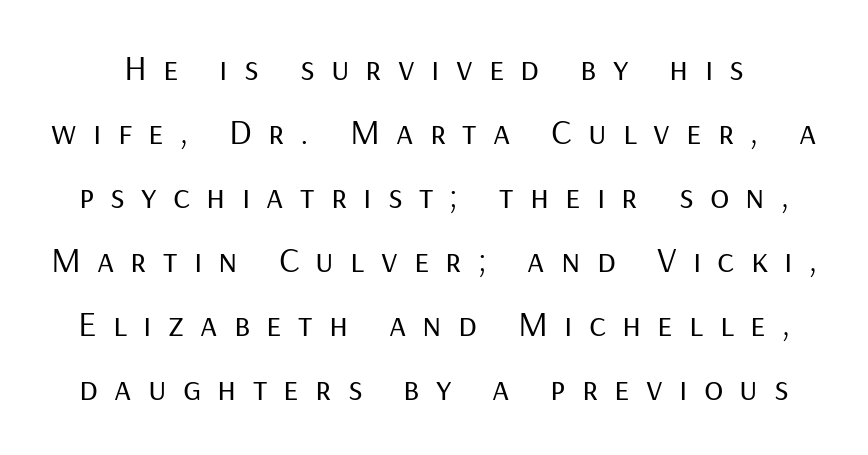
A typesetter would call this proportional, since set widths differ per character. Does extra space separate the letters? Yes, quite a lot of it. Is the type heavy? It reads as light-to-regular instead. Vertical strokes here are truly vertical. Beneath every word, the page is bare.
